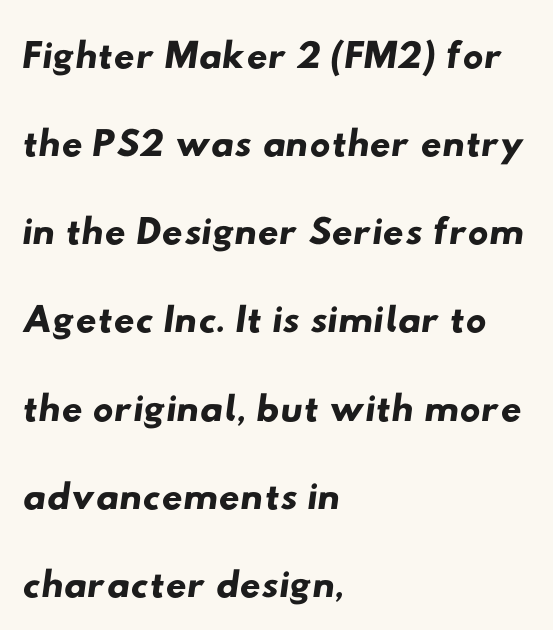
In terms of letterspacing, this is plain default setting. Leading matches the norm, producing a regular column. Teacher's note: observe the even left margin — that is flush-left alignment. Is this a fixed-width face? No — the glyphs have proportional, varying widths.
